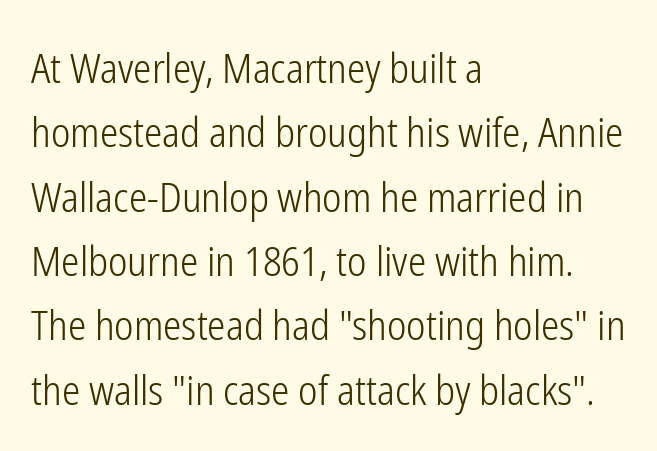
The lettering stays uniformly vertical, giving the passage a roman look. A normal amount of white space separates one row of letters from the next. The text was rendered using a sans face with plain stroke endings. The rendering uses natural spacing where letterforms have individual widths. Is the type heavy? It reads as light-to-regular instead. A student would call this left alignment; a typographer would say flush left, rag right.
